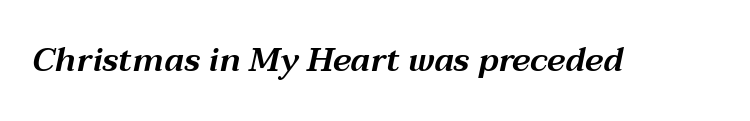
{"italic": "yes", "lean": "right", "slant_degrees": 12, "width": "wide", "stroke_contrast": "medium", "x_height": "medium", "monospaced": "no", "underline": "no", "letter_spacing": "normal", "letter_spacing_em": 0.0, "glyph_px": 33}
